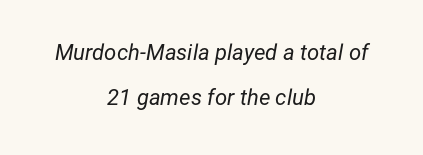
{"italic": "yes", "lean": "right", "slant_degrees": 12, "bold": "no", "underline": "no", "align": "center", "line_spacing": "loose", "line_spacing_ratio": 2.06, "letter_spacing": "normal", "letter_spacing_em": 0.0, "glyph_px": 22}
